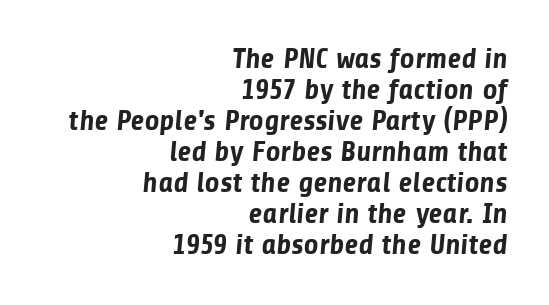
Q: Is the text bold? A: Yes.
Q: Is the typeface a serif or a sans-serif typeface? A: Sans-serif.
Q: Is the text underlined? A: No.
Q: How is the paragraph aligned? A: Right-aligned.
Q: Is the spacing between letters normal or unusually wide? A: Normal.
Q: Is the spacing between lines tight, normal or loose? A: Tight.
Q: Width (condensed, normal, or wide)? A: Normal.
Q: Stroke contrast? A: Low.
Q: x-height? A: Medium.
Q: Monospaced? A: No.
